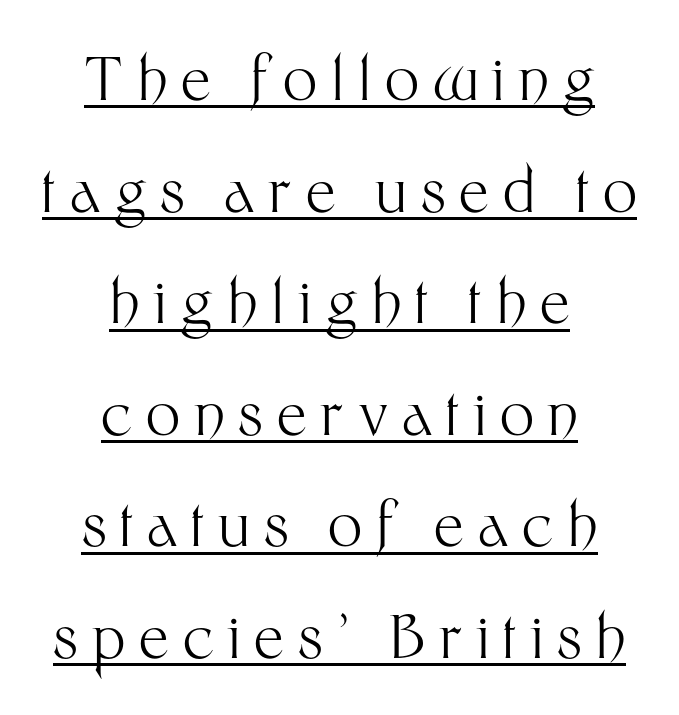
You can tell from the bare stems that sans-serif type was used. No chunkiness to these letters — they're not bold. The typography opts for an upright posture over an oblique one. Horizontal alignment here is central, giving a formal, balanced look. A rule runs beneath these lines of type.
